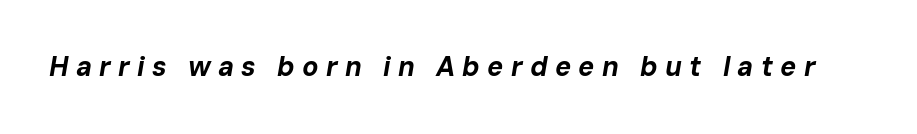
The tracking reads as deliberately expanded to a designer's eye. Only glyphs here, with clear space below each row. Notice how thick the strokes are: this is what a full bold looks like. Observe the lean: these are italic letterforms.
